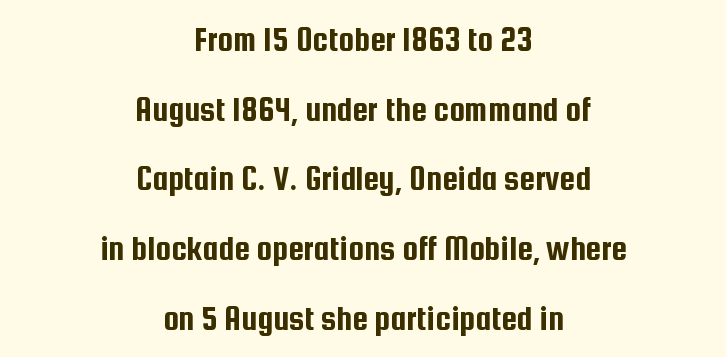
Tracking here is standard; glyphs follow each other at the usual distance. In CSS terms this would be text-align: center. The lines are spread far apart with generous leading. Every stem runs plumb, perpendicular to the baseline. Type style note: lacks serifs.
